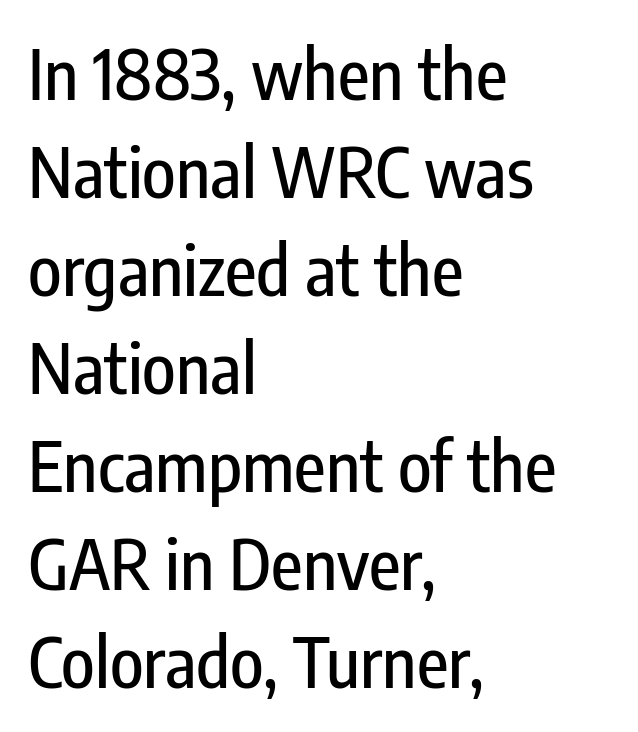
This rendering features lettering with no underline. Posture: vertical. Here the glyphs are tracked normally, forming tight word shapes. Layout note: lines flush left.
